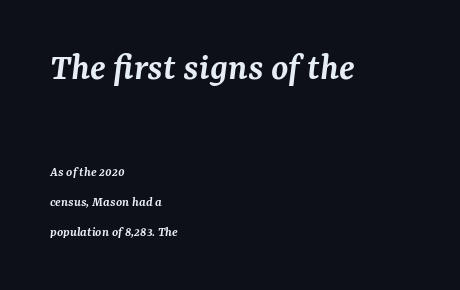
The space beneath each line is pristine and unruled. Classification — serif. The compositor pushed each line to the left boundary. The horizontal fit of the characters is conventional and even. One glance says open: line gaps are wider than usual. Think of a printed novel: that variable character pitch is what you see here.
